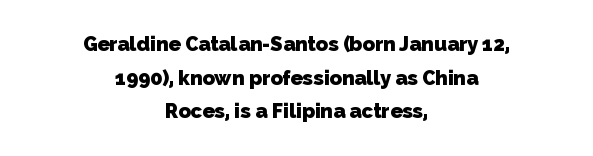
Standard letterfit; no display-style spreading of the glyphs. Line spacing here is normal. These lines are centered, leaving both edges ragged. Plenty of ink on the page — the face is bold. The glyphs are unaccompanied by any horizontal stroke below them.
